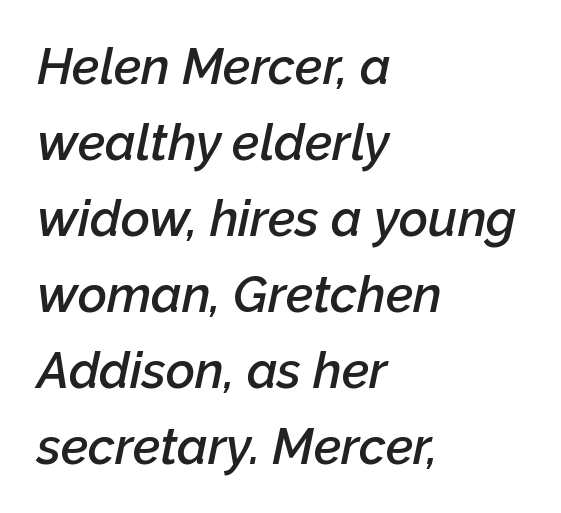
The image shows 50 px semibold type, italic (leaning right); set left-aligned, normal line spacing (1.52x), normal letter spacing, not underlined; low stroke contrast and a medium x-height.
